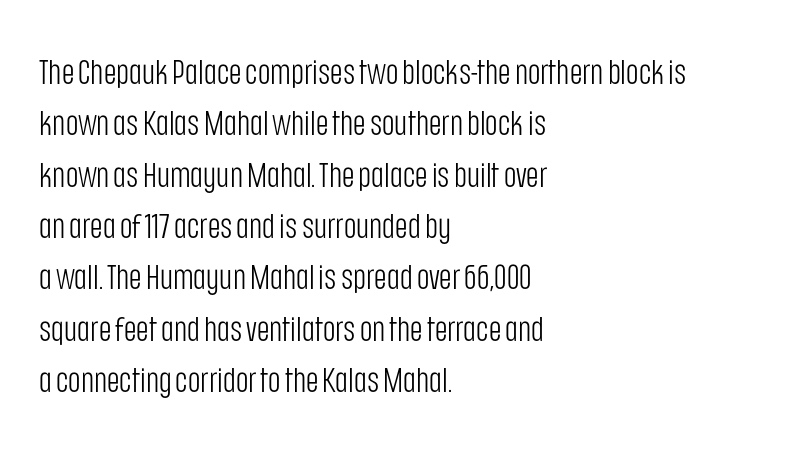
{"serif": "no", "italic": "no", "bold": "no", "weight": "light", "width": "condensed", "stroke_contrast": "low", "x_height": "large", "monospaced": "no", "underline": "no", "align": "left", "line_spacing": "normal", "line_spacing_ratio": 1.51, "letter_spacing": "normal", "letter_spacing_em": 0.0, "glyph_px": 34}
